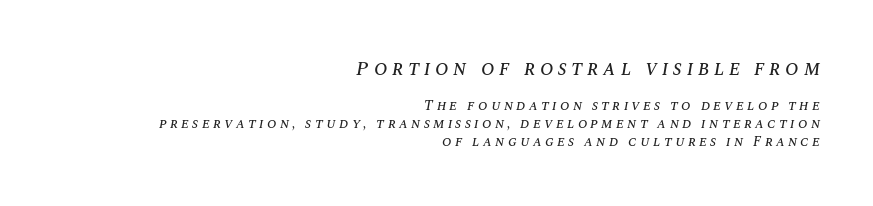
The image shows 20 px text type, italic (leaning right); set right-aligned, normal line spacing (1.29x), unusually wide letter spacing (+0.23 em), not underlined; the first (top) block is 1.43x larger.
